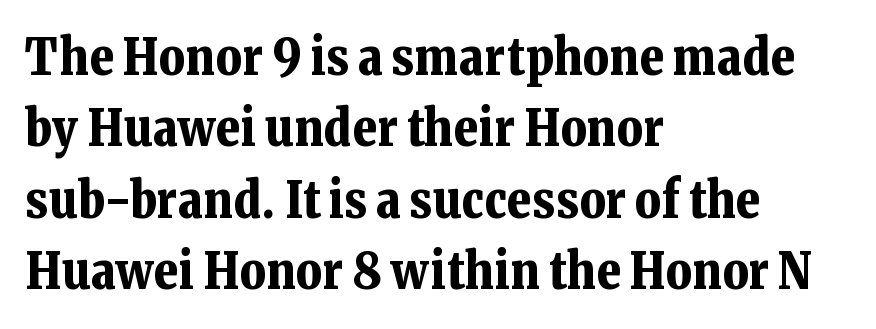
Evenly set lines give the paragraph a standard silhouette. The tracking reads as untouched default to a designer's eye. These lines are rendered in a variable-pitch font. Look at the bottom of the vertical strokes: they flare into serifs here.
